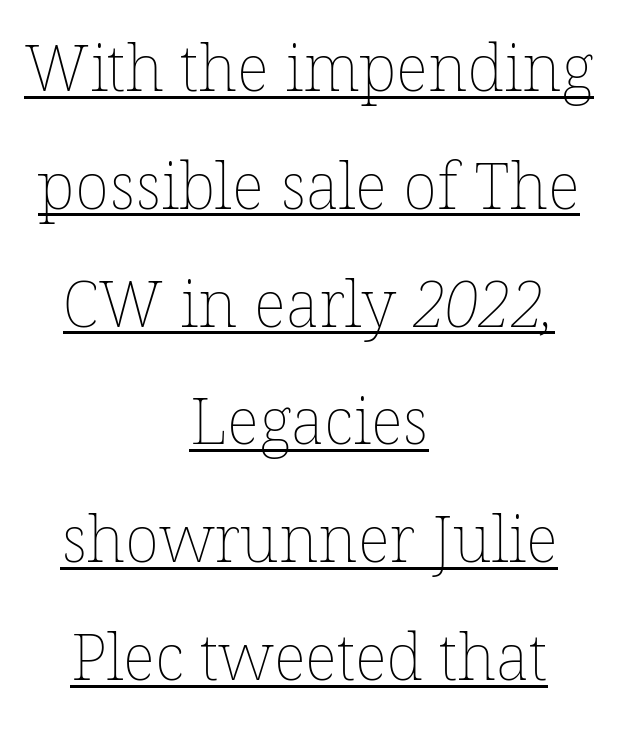
Q: Is the text bold? A: No.
Q: Is the text underlined? A: Yes.
Q: How is the paragraph aligned? A: Centered.
Q: Is the spacing between letters normal or unusually wide? A: Normal.
Q: Width (condensed, normal, or wide)? A: Normal.
Q: Stroke contrast? A: Low.
Q: x-height? A: Medium.
Q: Monospaced? A: No.
